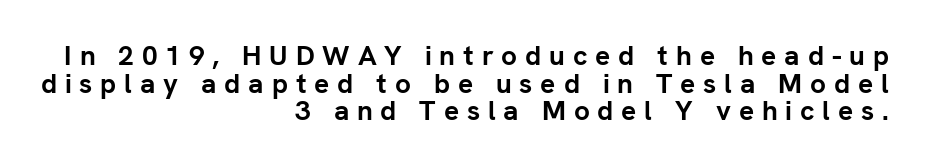
Here the designer chose a conventional face with non-uniform glyph widths. Tall strokes in this sample are plumb rather than angled. Someone cranked the tracking dial way up on this one. Notice how the passage keeps a crisp vertical edge on the right only.
